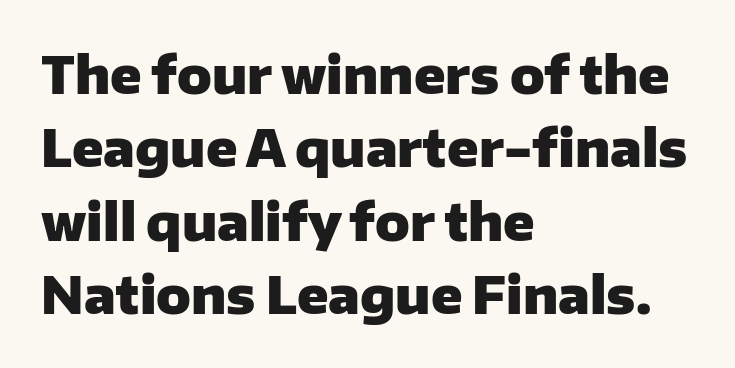
Q: Is the text bold? A: Yes.
Q: Is the text italic (slanted)? A: No, it is upright.
Q: Is the typeface a serif or a sans-serif typeface? A: Sans-serif.
Q: Is the text underlined? A: No.
Q: How is the paragraph aligned? A: Left-aligned.
Q: Is the spacing between letters normal or unusually wide? A: Normal.
Q: Is the spacing between lines tight, normal or loose? A: Normal.
Q: Width (condensed, normal, or wide)? A: Normal.
Q: Stroke contrast? A: Low.
Q: x-height? A: Medium.
Q: Monospaced? A: No.
